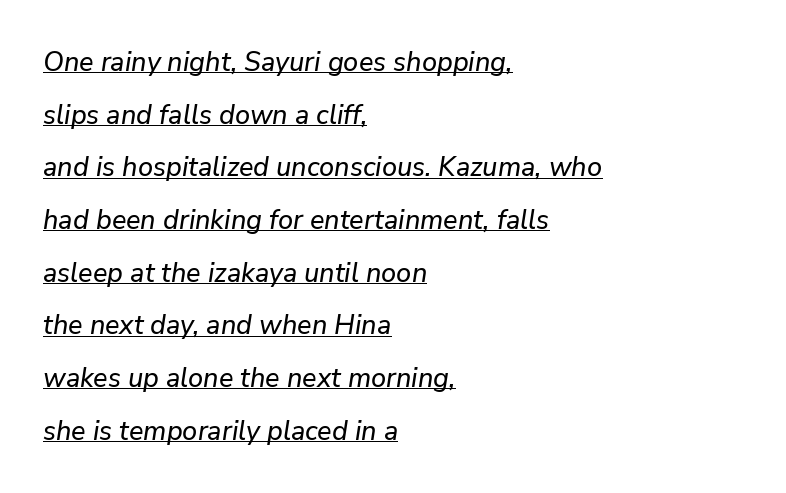
The horizontal fit of the characters is conventional and even. The glyphs are accompanied by a horizontal stroke just below them. These lines stand farther apart than default settings would place them. Quick note: italic.
